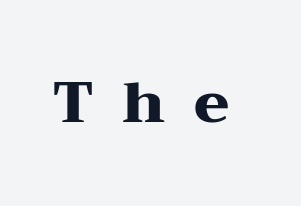
Varying glyph widths throughout — classic text-font behaviour. The typeface chosen for these lines features serifs. The words here are not underlined. The passage shown has open, widely tracked lettering throughout. These lines carry a lot of weight — the face is fully bold.
